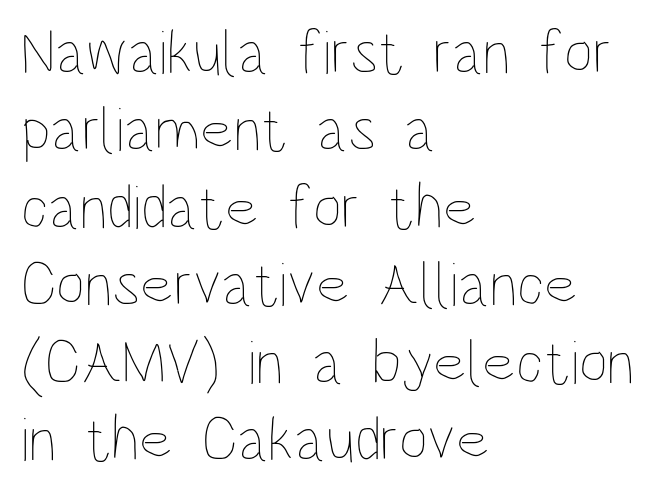
The image shows 63 px thin, condensed type, upright; set left-aligned, line spacing 1.23x, normal letter spacing, not underlined; low stroke contrast and a large x-height.
